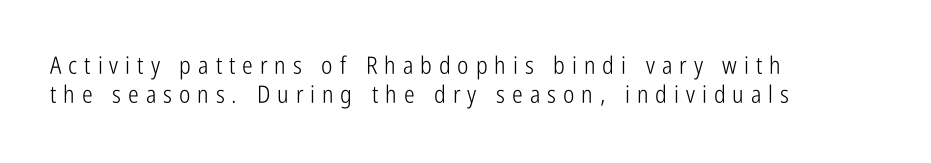
Q: Is the text bold? A: No.
Q: Is the text italic (slanted)? A: No, it is upright.
Q: Is the text underlined? A: No.
Q: How is the paragraph aligned? A: Left-aligned.
Q: Is the spacing between letters normal or unusually wide? A: Unusually wide.
